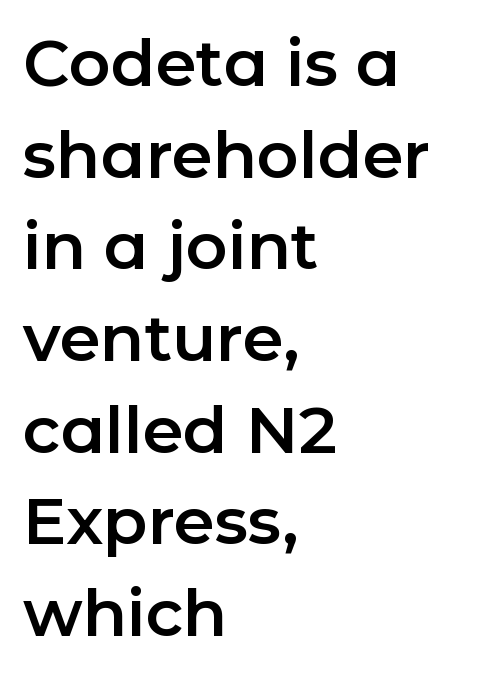
{"serif": "no", "italic": "no", "width": "normal", "stroke_contrast": "low", "x_height": "medium", "monospaced": "no", "underline": "no", "align": "left", "line_spacing": "normal", "line_spacing_ratio": 1.41, "letter_spacing": "normal", "letter_spacing_em": 0.0, "glyph_px": 65}
